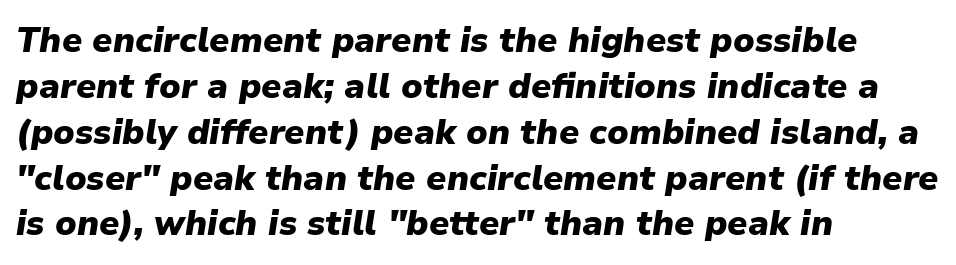
Q: Is the text bold? A: Yes.
Q: Is the text italic (slanted)? A: Yes, it leans right by about 9 degrees.
Q: Is the text underlined? A: No.
Q: How is the paragraph aligned? A: Left-aligned.
Q: Is the spacing between letters normal or unusually wide? A: Normal.
Q: Is the spacing between lines tight, normal or loose? A: Normal.
Q: Width (condensed, normal, or wide)? A: Normal.
Q: Stroke contrast? A: Low.
Q: x-height? A: Medium.
Q: Monospaced? A: No.
